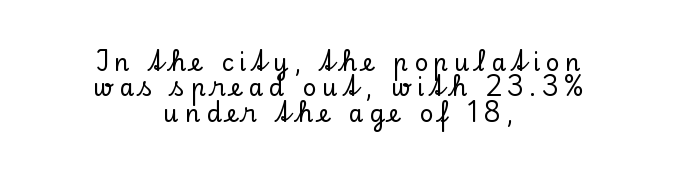
The image shows 24 px text type, upright; set centered, tight line spacing (1.06x), unusually wide letter spacing (+0.24 em), not underlined.
